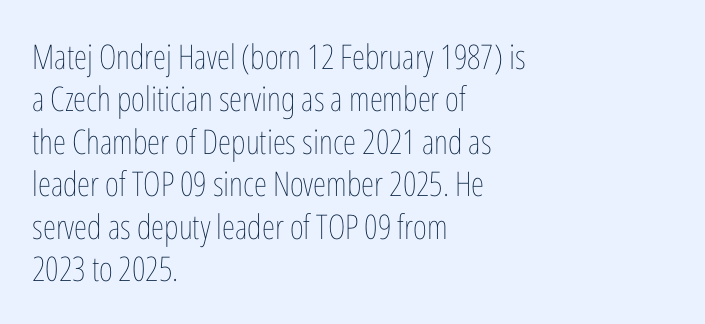
The image shows 34 px thin, condensed type, upright; set left-aligned, normal line spacing (1.25x), normal letter spacing, not underlined; low stroke contrast and a medium x-height.
